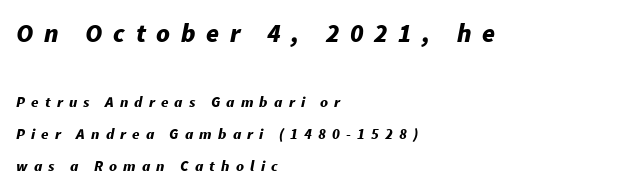
The image shows 26 px bold type, italic (leaning right); set left-aligned, loose line spacing (2.12x), unusually wide letter spacing (+0.41 em), not underlined; the first (top) block is 1.73x larger.
